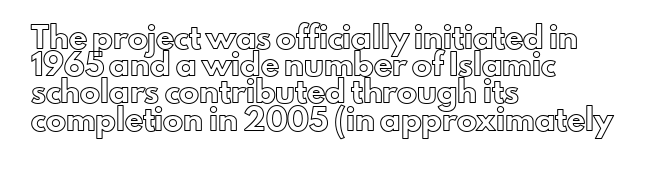
Teacher's note: observe the even left margin — that is flush-left alignment. Letter spacing: default. Every stem runs plumb, perpendicular to the baseline. The baseline area is clear. One glance says typical: line gaps are just what's usual.
